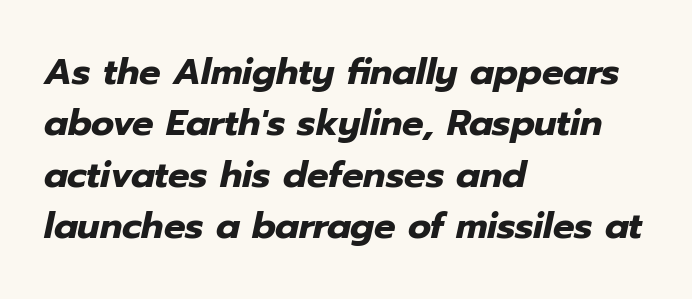
A normal amount of white space separates one row of letters from the next. How are the letters spaced? Ordinarily, with no added tracking. Descender tails drop into unmarked territory. This rendering uses left alignment, leaving the right contour irregular. This is heavy type, rendered in bold. Do the characters align in a grid? No, the font is proportional.
